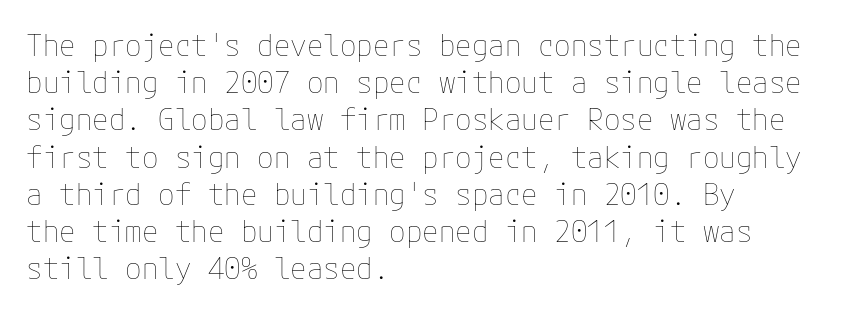
A classic flush-left, rag-right setting is used for this passage. The typography opts for an upright posture over an oblique one. Nobody drew a line under any word here. Vertical stems look standard width or narrower in stroke.
